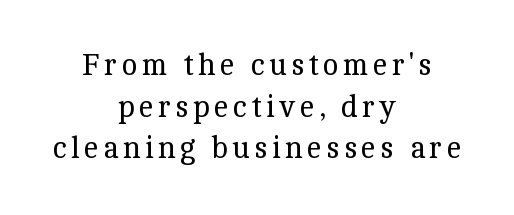
{"serif": "yes", "italic": "no", "bold": "no", "weight": "regular", "width": "normal", "x_height": "medium", "monospaced": "no", "underline": "no", "align": "center", "line_spacing": "normal", "line_spacing_ratio": 1.39, "glyph_px": 30}
